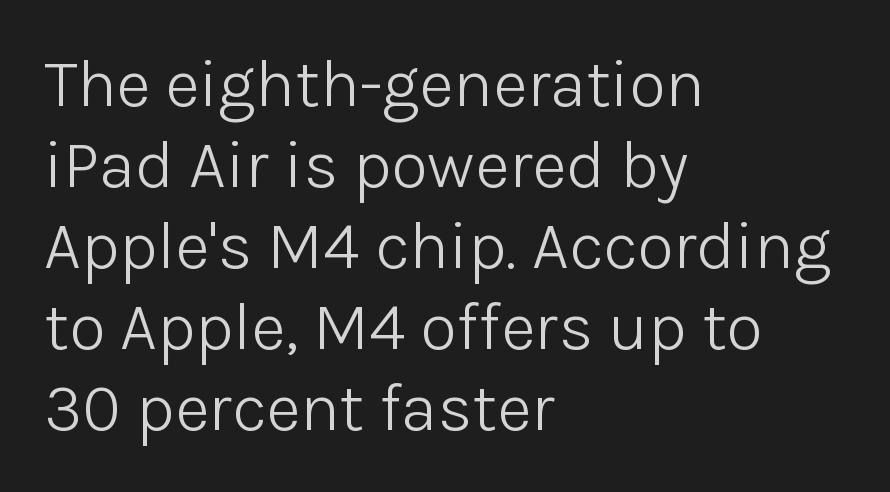
Q: Is the text bold? A: No.
Q: Is the text italic (slanted)? A: No, it is upright.
Q: Is the typeface a serif or a sans-serif typeface? A: Sans-serif.
Q: Is the text underlined? A: No.
Q: How is the paragraph aligned? A: Left-aligned.
Q: Is the spacing between letters normal or unusually wide? A: Normal.
Q: Width (condensed, normal, or wide)? A: Normal.
Q: Stroke contrast? A: Low.
Q: x-height? A: Medium.
Q: Monospaced? A: No.
